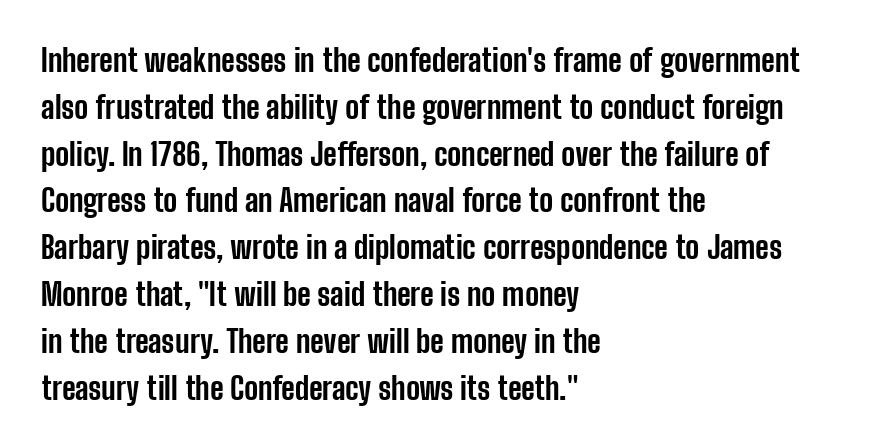
The image shows 31 px bold, condensed sans-serif type, upright; set left-aligned, normal line spacing (1.51x), normal letter spacing, not underlined; low stroke contrast and a medium x-height.
